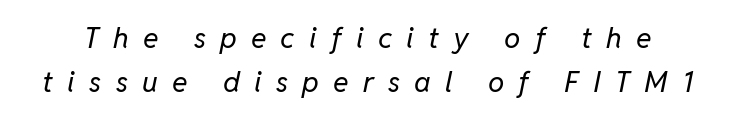
The image shows 29 px regular-weight type, italic (leaning right); set normal line spacing (1.52x), unusually wide letter spacing (+0.49 em), not underlined; low stroke contrast and a medium x-height.
